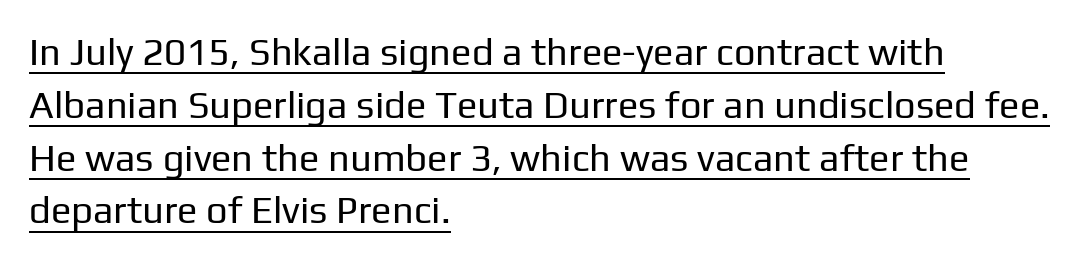
Type style note: lacks serifs. Horizontally, the lines are justified to the leading edge only. Vertical strokes here are truly vertical. The designer left line spacing at the default.
